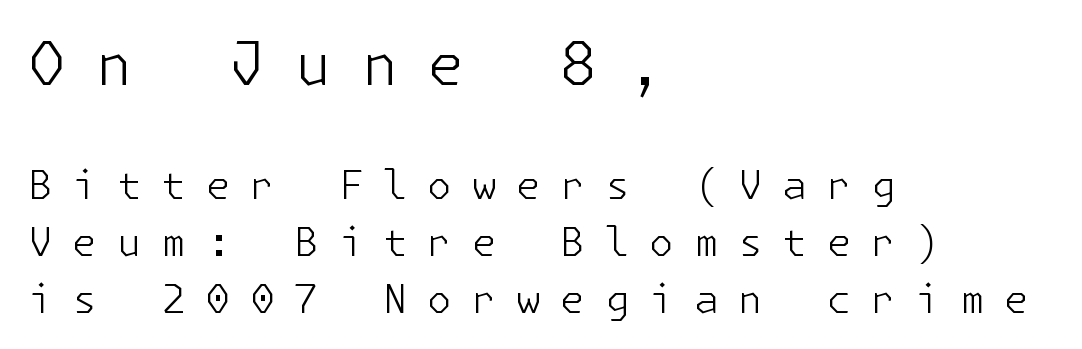
{"serif": "no", "italic": "no", "bold": "no", "weight": "light", "width": "normal", "stroke_contrast": "low", "x_height": "medium", "underline": "no", "align": "left", "line_spacing": "normal", "line_spacing_ratio": 1.42, "letter_spacing": "wide", "letter_spacing_em": 0.49, "larger_block": "first", "size_ratio": 1.5, "glyph_px": 60}
